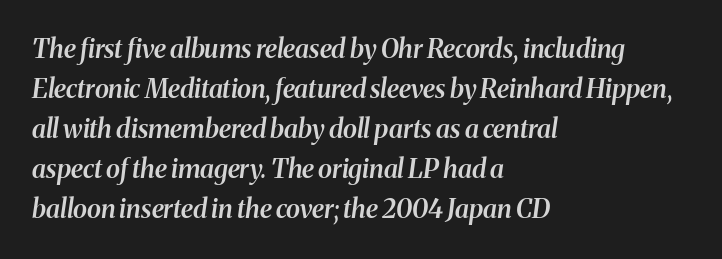
The image shows 26 px text type, italic (leaning right); set left-aligned, normal line spacing (1.54x), normal letter spacing, not underlined.
